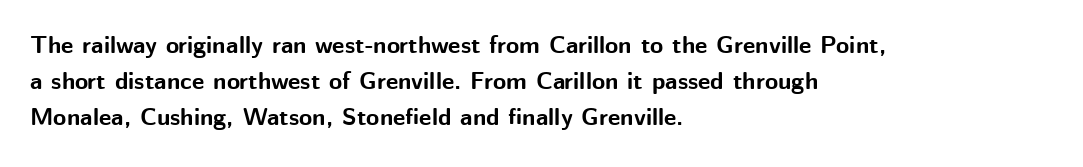
Q: Is the text bold? A: Yes.
Q: Is the text italic (slanted)? A: No, it is upright.
Q: Is the text underlined? A: No.
Q: How is the paragraph aligned? A: Left-aligned.
Q: Is the spacing between letters normal or unusually wide? A: Normal.
Q: Is the spacing between lines tight, normal or loose? A: Normal.
